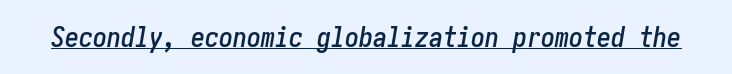
The image shows 28 px condensed type, italic (leaning right); set normal letter spacing, underlined; low stroke contrast and a medium x-height.
